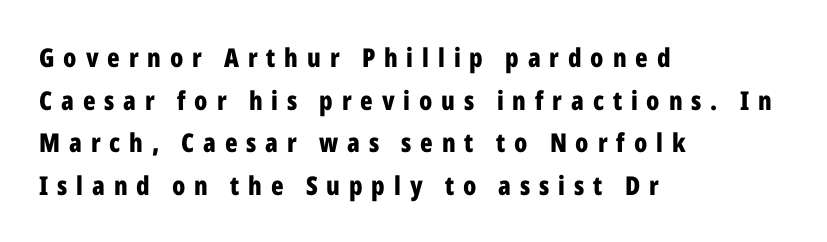
{"italic": "no", "bold": "yes", "underline": "no", "align": "left", "line_spacing": "normal", "line_spacing_ratio": 1.64, "letter_spacing": "wide", "letter_spacing_em": 0.34, "glyph_px": 26}
